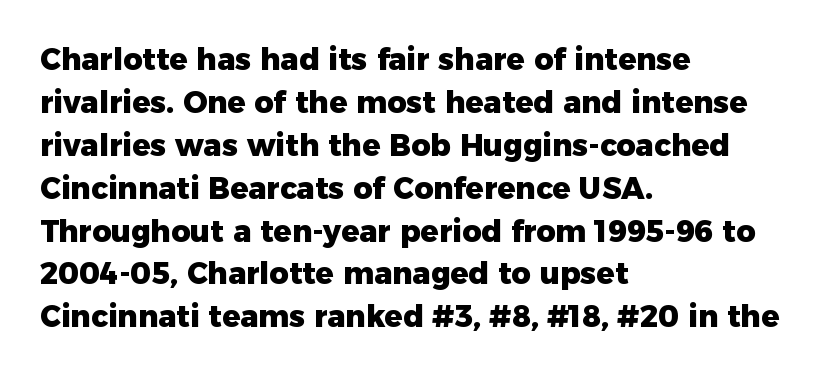
Tracking value appears to be zero — textbook default spacing. Unlike a traditional serif, this face leaves its strokes unadorned. The baseline area is clear. You can tell it's not italic because the verticals are truly vertical.
